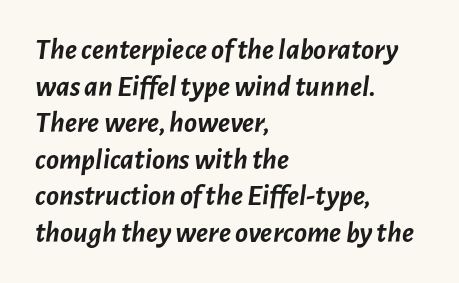
How heavy is the stroke? Heavy — this is a bold. The string is rendered with underlining switched off. Each line starts at the same left margin while the right side varies. The passage shown has conventional tracking throughout. This sample uses an oblique cut, with every glyph tilted off the vertical.
